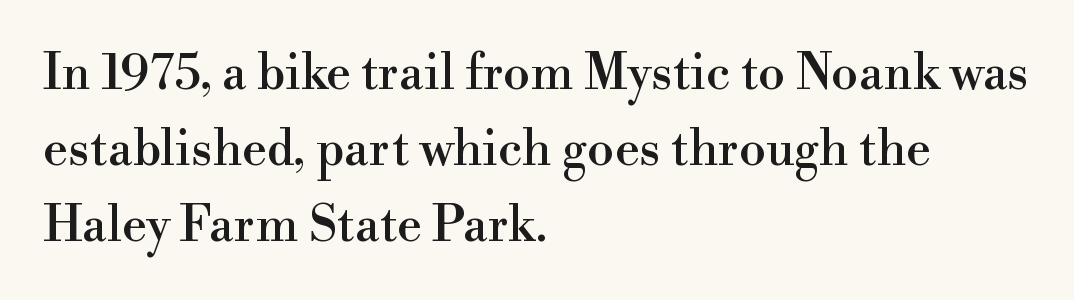
Underline: absent. Inter-character spacing is left at the font's built-in metrics. The letters advance in unequal steps, a hallmark of proportional type. A typesetter would mark this as roman, not italic.
